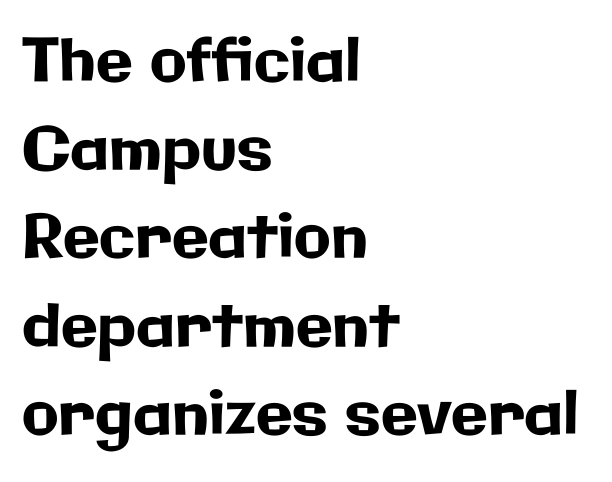
{"serif": "no", "italic": "no", "width": "normal", "stroke_contrast": "low", "x_height": "medium", "monospaced": "no", "underline": "no", "align": "left", "line_spacing": "normal", "line_spacing_ratio": 1.47, "letter_spacing": "normal", "letter_spacing_em": 0.0, "glyph_px": 60}
